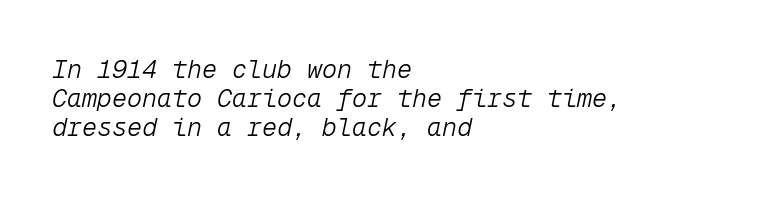
Does the lettering tilt? It does — this is italic. Is the block centered? No — it sits flush against the left margin. This is not heavy type; no bold has been used. Words float on clear page, feet unadorned. These lines keep a tight, regular rhythm from letter to letter.
